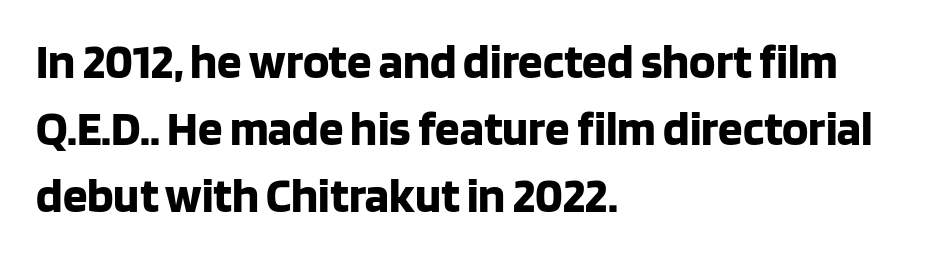
Q: Is the text bold? A: Yes.
Q: Is the text italic (slanted)? A: No, it is upright.
Q: Is the typeface a serif or a sans-serif typeface? A: Sans-serif.
Q: Is the text underlined? A: No.
Q: How is the paragraph aligned? A: Left-aligned.
Q: Is the spacing between letters normal or unusually wide? A: Normal.
Q: Is the spacing between lines tight, normal or loose? A: Normal.
Q: Width (condensed, normal, or wide)? A: Normal.
Q: Stroke contrast? A: Low.
Q: x-height? A: Large.
Q: Monospaced? A: No.
